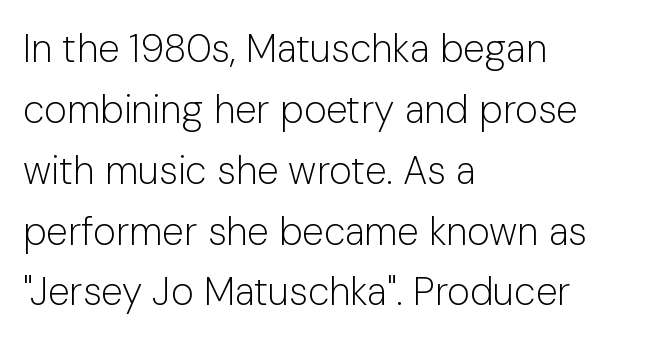
Font category for this specimen: sans-serif. Any mark beneath the type? The region is blank. Compared with a typical body face, this is equally light or lighter still. Each letter keeps its own natural width here, so spacing adapts to shape.
